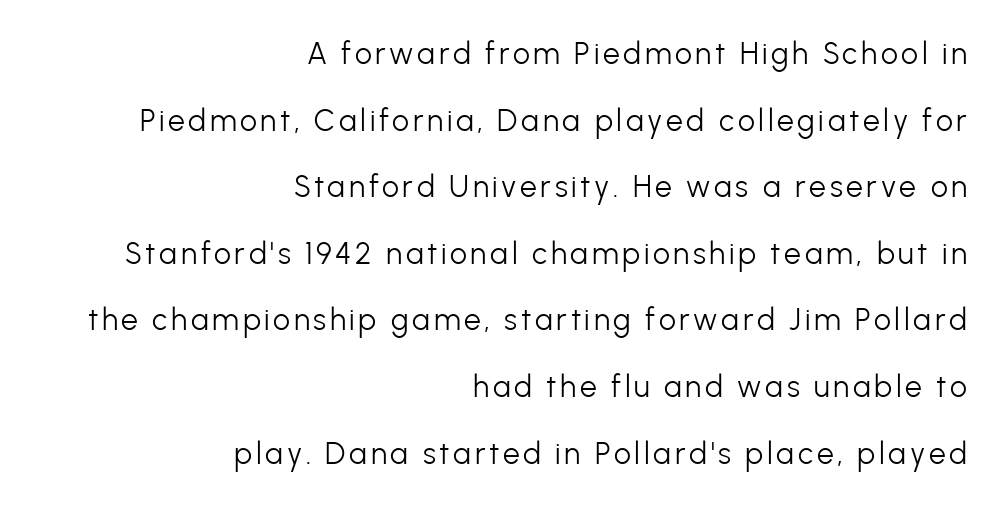
The image shows 30 px light sans-serif type, upright; set right-aligned, loose line spacing (2.22x), not underlined; low stroke contrast and a medium x-height.
